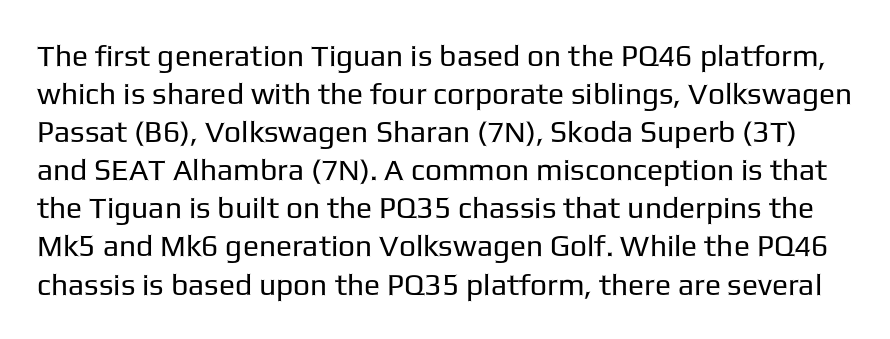
These lines are composed in type without serifs. Rows of type keep a routine distance in the vertical direction. The line texture is even and compact thanks to regular tracking. Check under the words: just untouched page. Quick note: not italic, upright. Is the stroke heavy? The answer is a plain regular-or-lighter.
